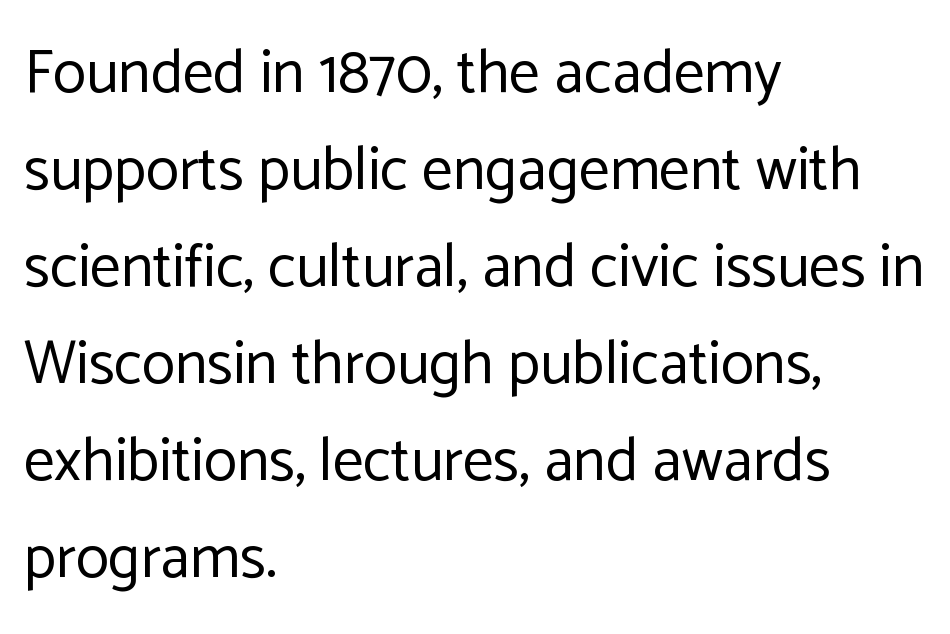
{"serif": "no", "italic": "no", "bold": "no", "weight": "regular", "width": "normal", "stroke_contrast": "low", "x_height": "medium", "monospaced": "no", "underline": "no", "align": "left", "line_spacing": "normal", "line_spacing_ratio": 1.59, "letter_spacing": "normal", "letter_spacing_em": 0.0, "glyph_px": 61}
